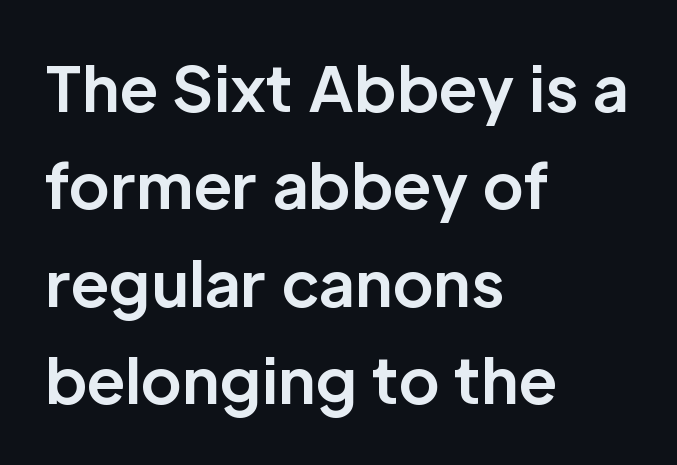
The image shows 62 px bold sans-serif type, upright; set left-aligned, normal line spacing (1.57x), normal letter spacing, not underlined; low stroke contrast and a medium x-height.
